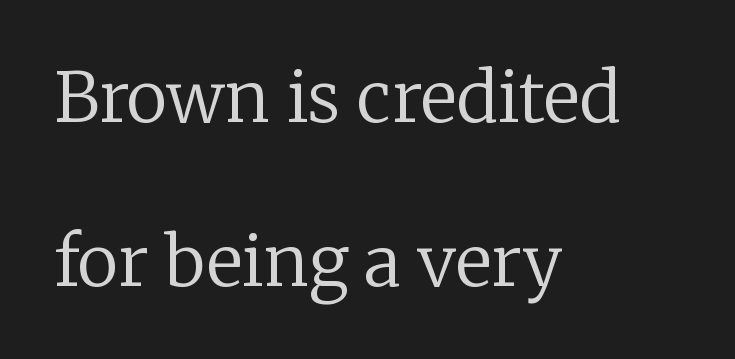
Q: Is the text bold? A: No.
Q: Is the text italic (slanted)? A: No, it is upright.
Q: Is the typeface a serif or a sans-serif typeface? A: Serif.
Q: Is the text underlined? A: No.
Q: How is the paragraph aligned? A: Left-aligned.
Q: Is the spacing between letters normal or unusually wide? A: Normal.
Q: Is the spacing between lines tight, normal or loose? A: Loose.
Q: Width (condensed, normal, or wide)? A: Normal.
Q: Stroke contrast? A: Low.
Q: x-height? A: Medium.
Q: Monospaced? A: No.
